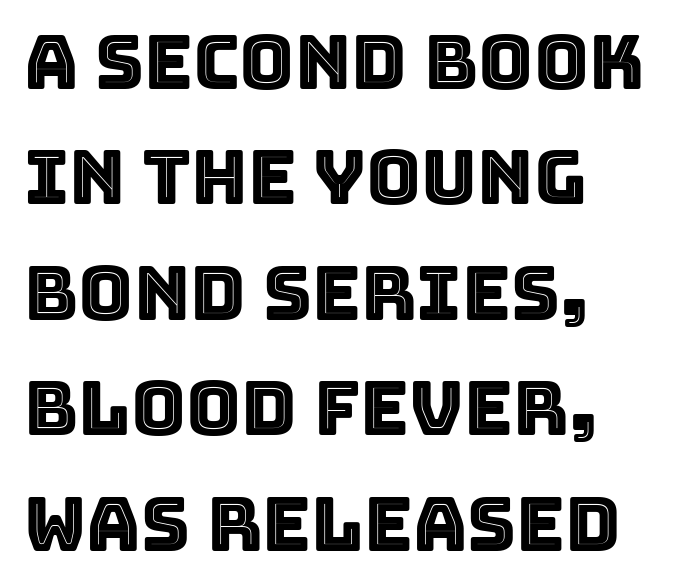
The image shows 75 px text type, upright; set normal line spacing (1.54x), normal letter spacing, not underlined; a large x-height.
